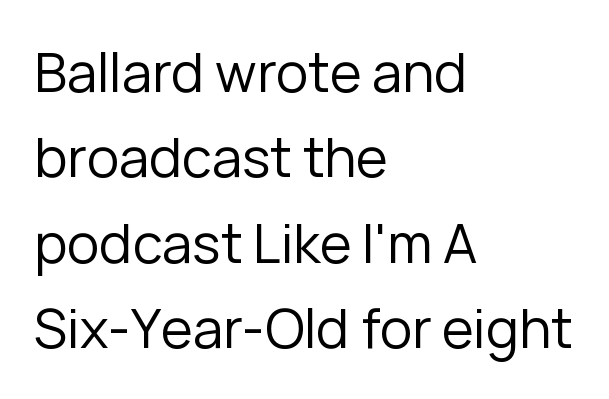
Q: Is the text bold? A: No.
Q: Is the text italic (slanted)? A: No, it is upright.
Q: Is the typeface a serif or a sans-serif typeface? A: Sans-serif.
Q: Is the text underlined? A: No.
Q: How is the paragraph aligned? A: Left-aligned.
Q: Is the spacing between letters normal or unusually wide? A: Normal.
Q: Is the spacing between lines tight, normal or loose? A: Normal.
Q: Width (condensed, normal, or wide)? A: Normal.
Q: Stroke contrast? A: Low.
Q: x-height? A: Medium.
Q: Monospaced? A: No.
